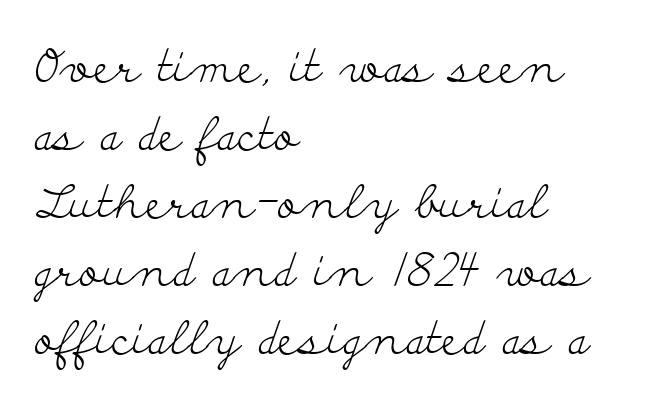
Q: Is the text bold? A: No.
Q: Is the text italic (slanted)? A: Yes.
Q: Is the typeface a serif or a sans-serif typeface? A: Serif.
Q: Is the text underlined? A: No.
Q: How is the paragraph aligned? A: Left-aligned.
Q: Is the spacing between letters normal or unusually wide? A: Normal.
Q: Is the spacing between lines tight, normal or loose? A: Normal.
Q: Width (condensed, normal, or wide)? A: Wide.
Q: Stroke contrast? A: Low.
Q: x-height? A: Small.
Q: Monospaced? A: No.
